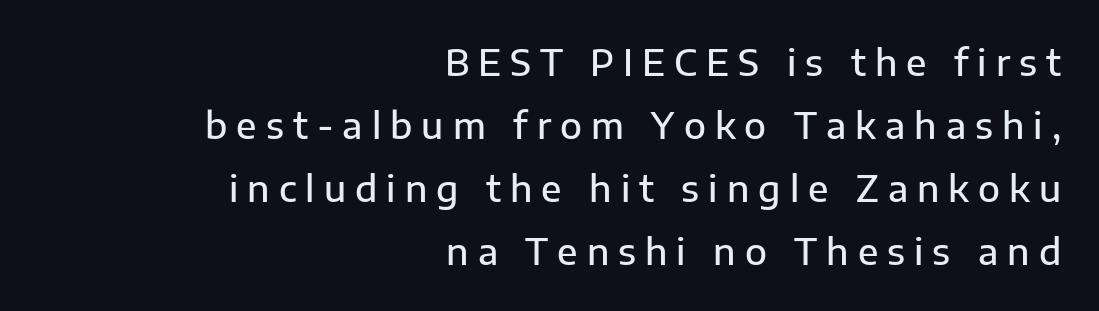
The image shows 36 px semibold sans-serif type, upright; set right-aligned, line spacing 1.75x, unusually wide letter spacing (+0.25 em), not underlined; low stroke contrast and a medium x-height.
